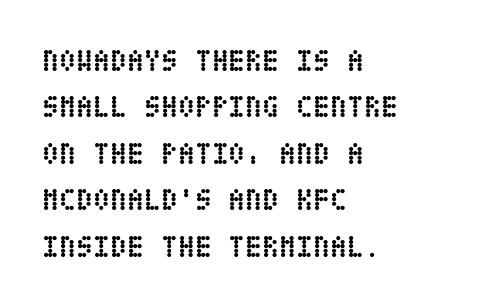
{"italic": "no", "bold": "yes", "weight": "semibold", "width": "condensed", "stroke_contrast": "low", "x_height": "large", "underline": "no", "align": "left", "line_spacing": "normal", "line_spacing_ratio": 1.5, "letter_spacing": "normal", "letter_spacing_em": 0.0, "glyph_px": 31}
